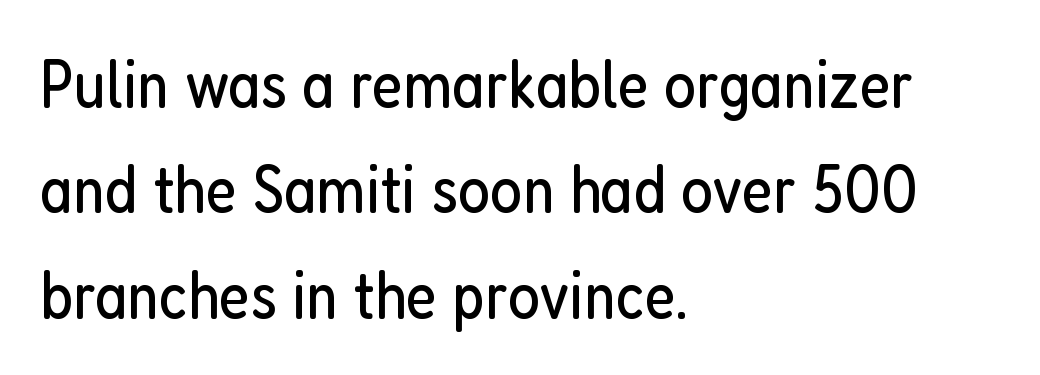
Looks like regular typesetting: each glyph gets only the width it needs. The passage shown is typeset with a sans-serif family. The letterforms sit at book weight or below. A roman cut, with each character standing at attention.
